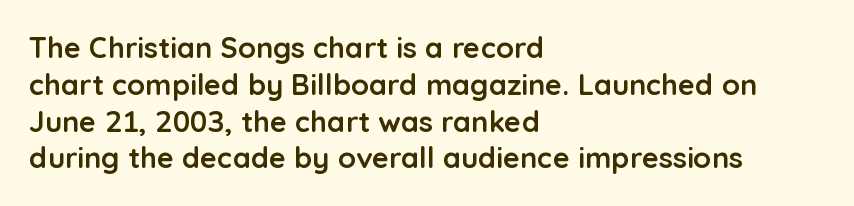
Q: Is the text bold? A: Yes.
Q: Is the text italic (slanted)? A: No, it is upright.
Q: Is the typeface a serif or a sans-serif typeface? A: Sans-serif.
Q: Is the text underlined? A: No.
Q: How is the paragraph aligned? A: Left-aligned.
Q: Is the spacing between letters normal or unusually wide? A: Normal.
Q: Is the spacing between lines tight, normal or loose? A: Normal.
Q: Width (condensed, normal, or wide)? A: Normal.
Q: Stroke contrast? A: Low.
Q: x-height? A: Medium.
Q: Monospaced? A: No.
